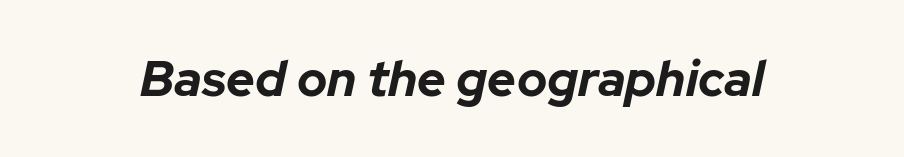
Q: Is the text bold? A: Yes.
Q: Is the text italic (slanted)? A: Yes, it leans right by about 12 degrees.
Q: Is the text underlined? A: No.
Q: Is the spacing between letters normal or unusually wide? A: Normal.
Q: Width (condensed, normal, or wide)? A: Normal.
Q: Stroke contrast? A: Low.
Q: x-height? A: Medium.
Q: Monospaced? A: No.
